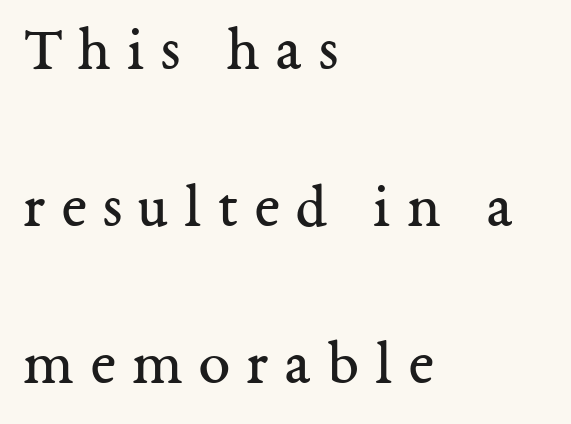
Observe the wide spacing: letters keep a clear distance from each other. Here the designer chose a conventional face with non-uniform glyph widths. The passage shown is not underscored anywhere. Check where the strokes stop: tiny serifs finish them off. The typesetting does not lean heavy: it is not bold.
